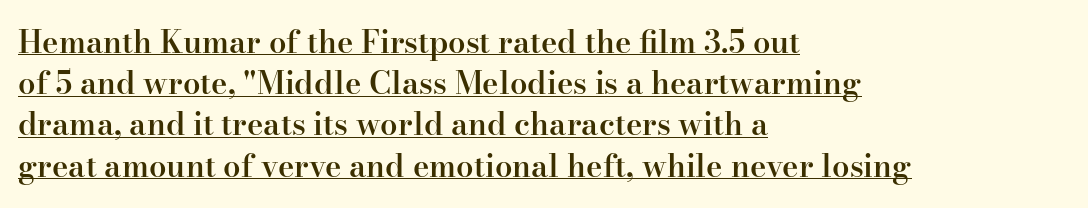
Q: Is the text bold? A: Semi-bold.
Q: Is the text italic (slanted)? A: No, it is upright.
Q: Is the typeface a serif or a sans-serif typeface? A: Serif.
Q: Is the text underlined? A: Yes.
Q: How is the paragraph aligned? A: Left-aligned.
Q: Is the spacing between letters normal or unusually wide? A: Normal.
Q: Is the spacing between lines tight, normal or loose? A: Normal.
Q: Width (condensed, normal, or wide)? A: Normal.
Q: Stroke contrast? A: High.
Q: x-height? A: Small.
Q: Monospaced? A: No.
